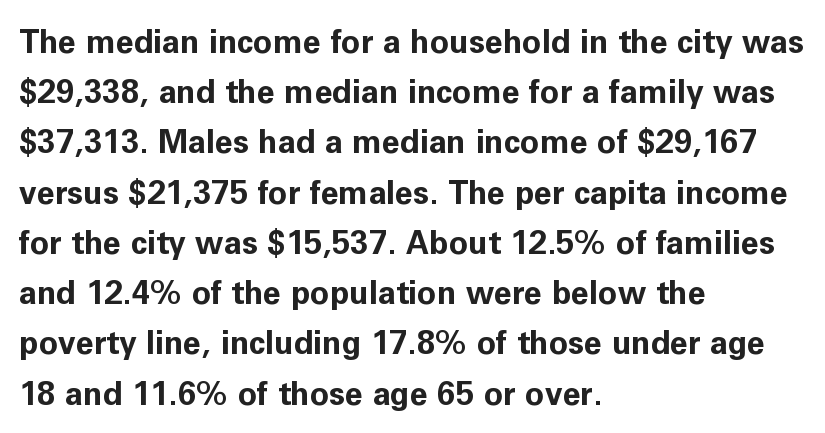
Q: Is the text bold? A: Yes.
Q: Is the text italic (slanted)? A: No, it is upright.
Q: Is the typeface a serif or a sans-serif typeface? A: Sans-serif.
Q: Is the text underlined? A: No.
Q: How is the paragraph aligned? A: Left-aligned.
Q: Is the spacing between letters normal or unusually wide? A: Normal.
Q: Is the spacing between lines tight, normal or loose? A: Normal.
Q: Width (condensed, normal, or wide)? A: Normal.
Q: Stroke contrast? A: Low.
Q: x-height? A: Medium.
Q: Monospaced? A: No.
